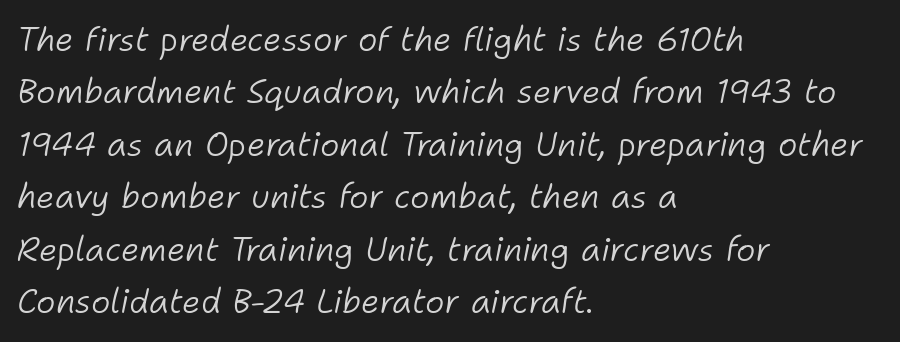
Q: Is the text bold? A: No.
Q: Is the text italic (slanted)? A: Yes, it leans right by about 11 degrees.
Q: Is the text underlined? A: No.
Q: How is the paragraph aligned? A: Left-aligned.
Q: Is the spacing between letters normal or unusually wide? A: Normal.
Q: Is the spacing between lines tight, normal or loose? A: Normal.
Q: Width (condensed, normal, or wide)? A: Normal.
Q: Stroke contrast? A: Low.
Q: x-height? A: Medium.
Q: Monospaced? A: No.
